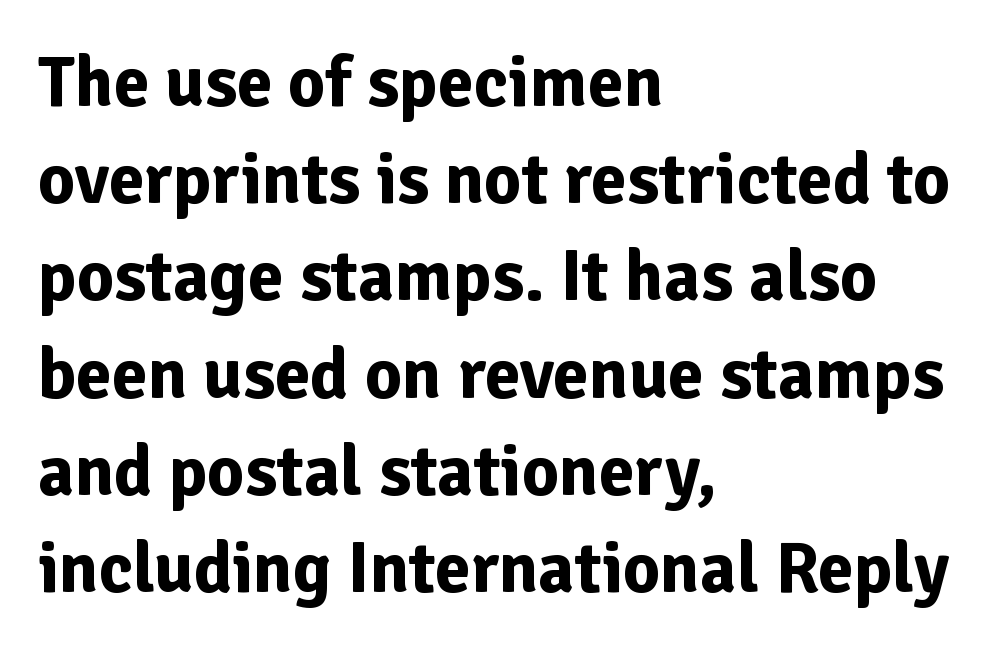
Is this a sans? Yes — the strokes have no serifs. The setting favours the left margin, as ordinary paragraphs usually do. Think of a printed novel: that variable character pitch is what you see here. Notice how thick the strokes are: this is what a full bold looks like. The typography opts for an upright posture over an oblique one. Unmarked baselines from the first word to the last.
